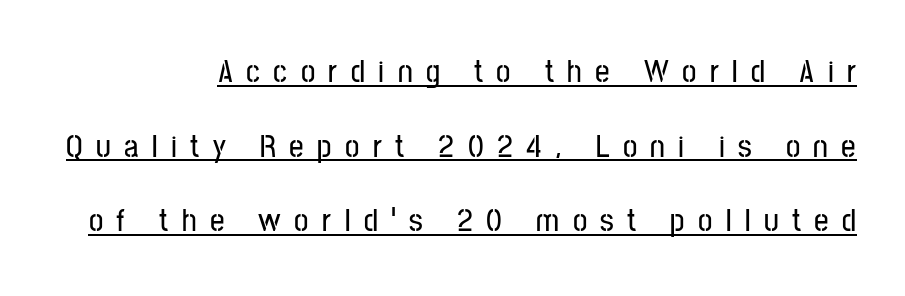
What stands out about the letter spacing? Its width — letters are far apart. The font's upright variant was chosen for this text. The letters carry no serifs — their stems end cleanly without finishing strokes. Is the block centered? No — it sits flush against the right margin.
